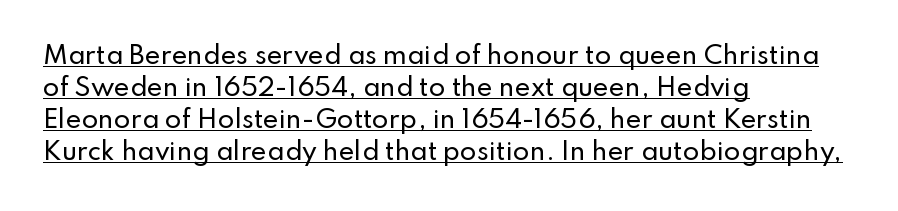
Q: Is the text italic (slanted)? A: No, it is upright.
Q: Is the text underlined? A: Yes.
Q: How is the paragraph aligned? A: Left-aligned.
Q: Is the spacing between letters normal or unusually wide? A: Normal.
Q: Is the spacing between lines tight, normal or loose? A: Normal.
